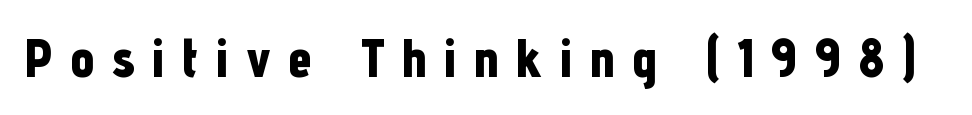
The image shows 54 px bold, condensed sans-serif type, upright; set unusually wide letter spacing (+0.32 em), not underlined; low stroke contrast and a medium x-height.
